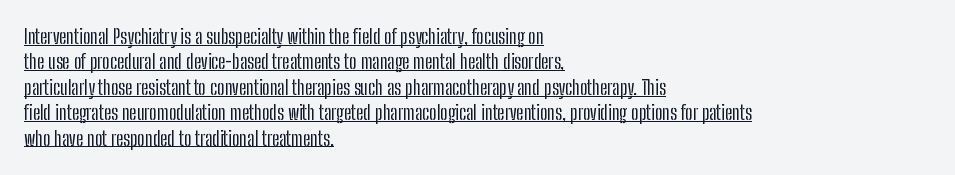
Q: Is the text italic (slanted)? A: No, it is upright.
Q: Is the text underlined? A: Yes.
Q: How is the paragraph aligned? A: Left-aligned.
Q: Is the spacing between letters normal or unusually wide? A: Normal.
Q: Is the spacing between lines tight, normal or loose? A: Normal.
